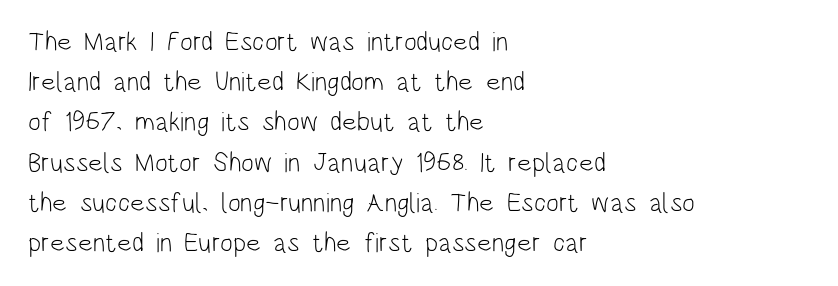
The paragraph shown leans on its left margin. Has an underline been added? It has not. The font's upright variant was chosen for this text. The cut favours lightness, reaching ordinary text weight at its darkest.
